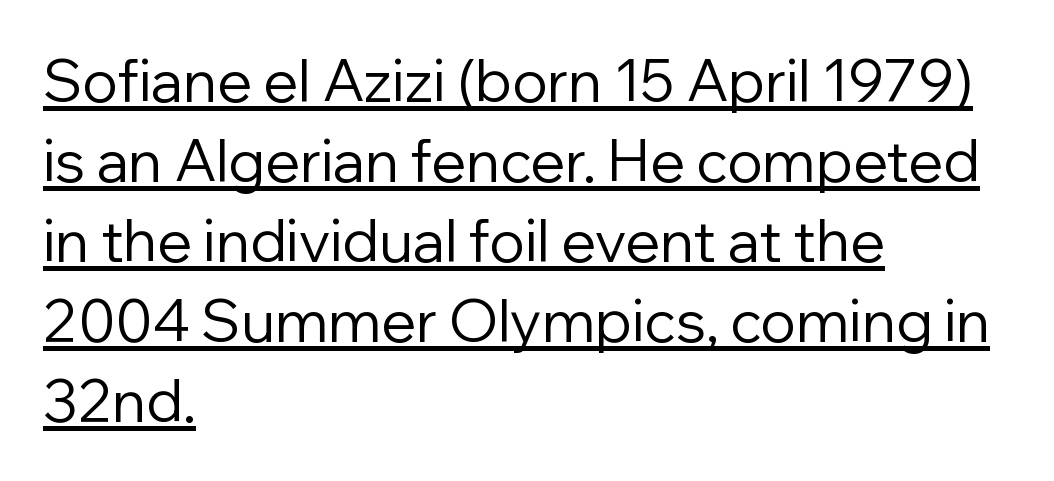
Q: Is the text bold? A: No.
Q: Is the text italic (slanted)? A: No, it is upright.
Q: Is the typeface a serif or a sans-serif typeface? A: Sans-serif.
Q: Is the text underlined? A: Yes.
Q: How is the paragraph aligned? A: Left-aligned.
Q: Is the spacing between letters normal or unusually wide? A: Normal.
Q: Is the spacing between lines tight, normal or loose? A: Normal.
Q: Width (condensed, normal, or wide)? A: Normal.
Q: Stroke contrast? A: Low.
Q: x-height? A: Medium.
Q: Monospaced? A: No.
